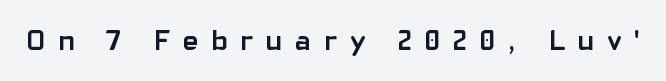
Q: Is the text bold? A: Yes.
Q: Is the text italic (slanted)? A: No, it is upright.
Q: Is the typeface a serif or a sans-serif typeface? A: Sans-serif.
Q: Is the text underlined? A: No.
Q: Is the spacing between letters normal or unusually wide? A: Unusually wide.
Q: Width (condensed, normal, or wide)? A: Normal.
Q: Stroke contrast? A: Low.
Q: x-height? A: Medium.
Q: Monospaced? A: No.
